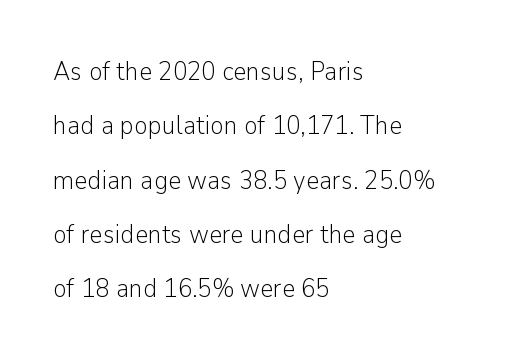
{"italic": "no", "bold": "no", "underline": "no", "align": "left", "line_spacing": "loose", "line_spacing_ratio": 2.09, "letter_spacing": "normal", "letter_spacing_em": 0.0, "glyph_px": 26}
